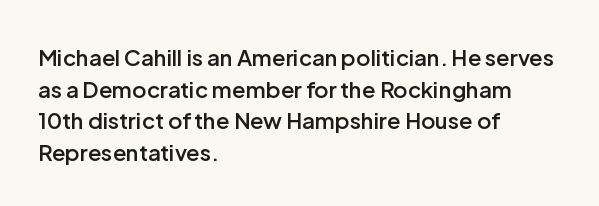
The passage shown stacks its lines at a standard gap. Beneath every word, the page is bare. The compositor pushed each line to the left boundary. Tall strokes in this sample are plumb rather than angled.
